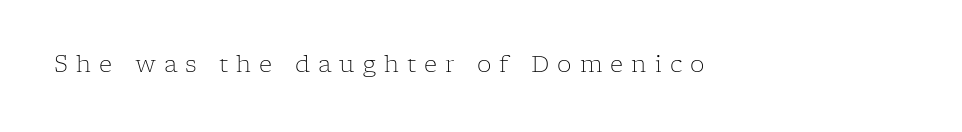
The image shows 23 px text type, upright; set unusually wide letter spacing (+0.35 em), not underlined.
